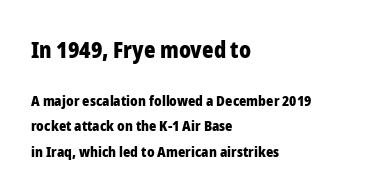
The image shows 22 px bold type, upright; set left-aligned, line spacing 1.82x, normal letter spacing, not underlined; the first (top) block is 1.57x larger.
